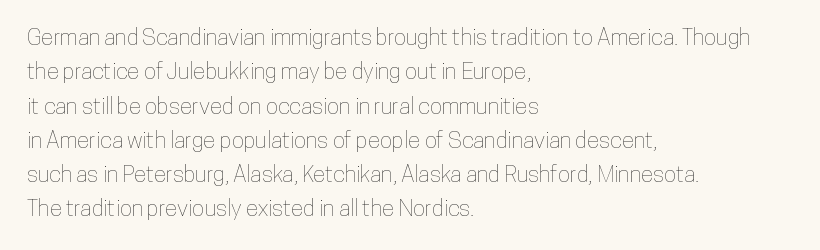
If you drew a ruler down the left edge, every line would touch it. Any mark beneath the type? The region is blank. Vertical spacing — default. It's the straight-up-and-down kind of type.
